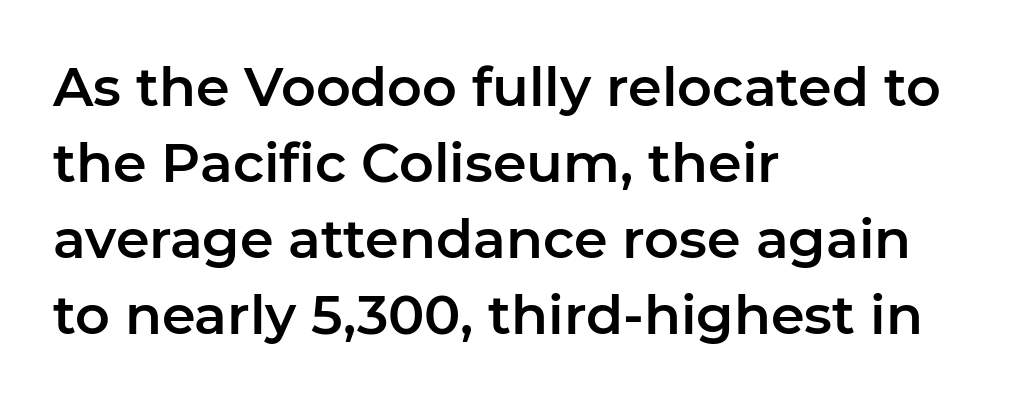
Q: Is the text italic (slanted)? A: No, it is upright.
Q: Is the typeface a serif or a sans-serif typeface? A: Sans-serif.
Q: Is the text underlined? A: No.
Q: How is the paragraph aligned? A: Left-aligned.
Q: Is the spacing between letters normal or unusually wide? A: Normal.
Q: Is the spacing between lines tight, normal or loose? A: Normal.
Q: Width (condensed, normal, or wide)? A: Normal.
Q: Stroke contrast? A: Low.
Q: x-height? A: Medium.
Q: Monospaced? A: No.
